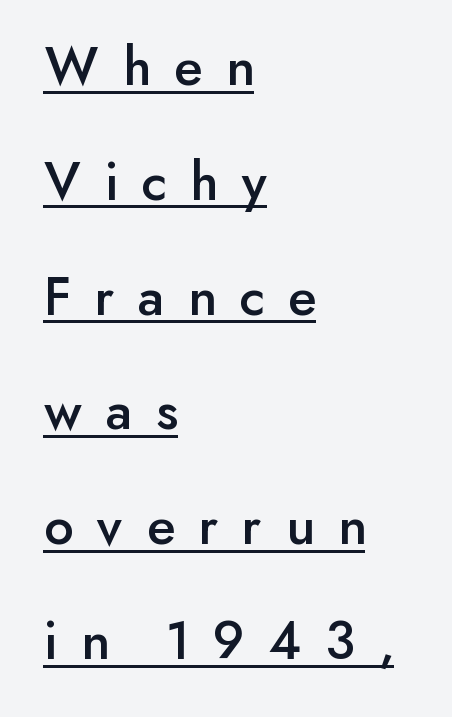
The image shows 56 px sans-serif type, upright; set left-aligned, loose line spacing (2.05x), unusually wide letter spacing (+0.42 em), underlined; low stroke contrast and a small x-height.
